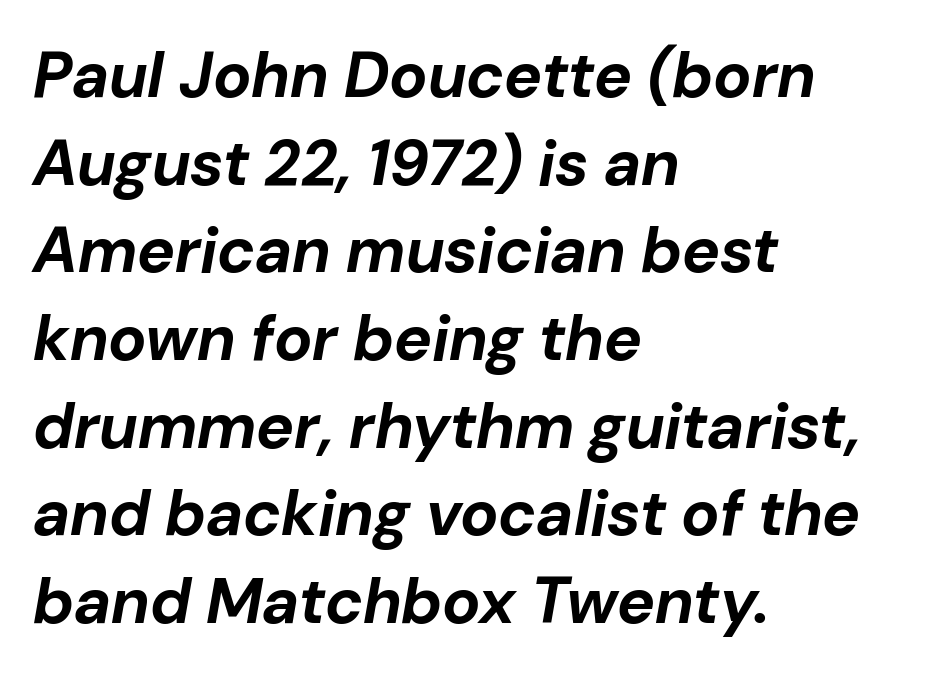
On the weight axis this lands at bold, roughly 700. Note the varied advance widths — an 'i' is clearly narrower than an 'm'. The area under the type is left untouched. The passage shown leans; its letterforms are oblique.
